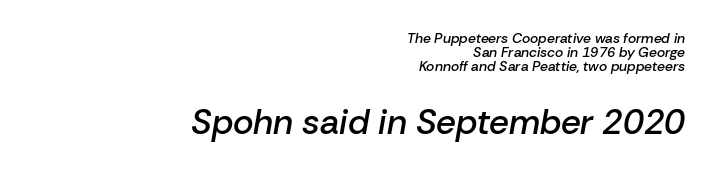
Q: Is the text bold? A: Semi-bold.
Q: Is the text italic (slanted)? A: Yes, it leans right by about 10 degrees.
Q: Is the text underlined? A: No.
Q: How is the paragraph aligned? A: Right-aligned.
Q: Is the spacing between letters normal or unusually wide? A: Normal.
Q: Is the spacing between lines tight, normal or loose? A: Tight.
Q: Which block of text is set in a larger size, the first (top) or the second (bottom)? A: The second (bottom) one.
Q: Width (condensed, normal, or wide)? A: Normal.
Q: Stroke contrast? A: Low.
Q: x-height? A: Medium.
Q: Monospaced? A: No.
